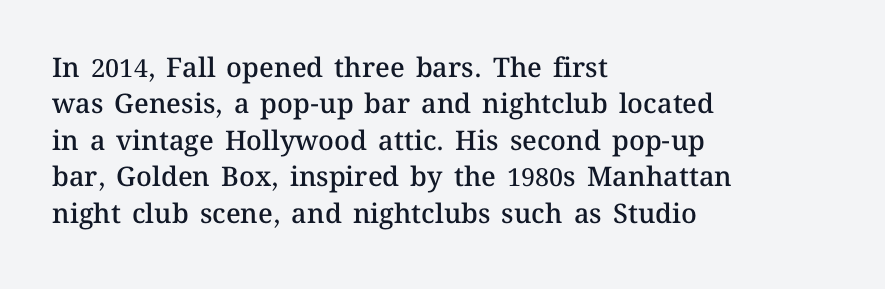
Heft: intermediate — a semibold. The block of text has a typical density, with ordinary space between rows. Descenders hang freely into open space. The rendering anchors every line to the left-hand side.
